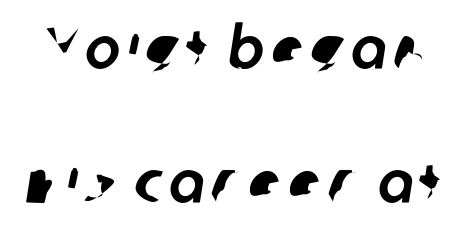
Q: Is the typeface a serif or a sans-serif typeface? A: Sans-serif.
Q: Is the text underlined? A: No.
Q: Is the spacing between lines tight, normal or loose? A: Loose.
Q: Width (condensed, normal, or wide)? A: Normal.
Q: Stroke contrast? A: Low.
Q: x-height? A: Medium.
Q: Monospaced? A: No.
